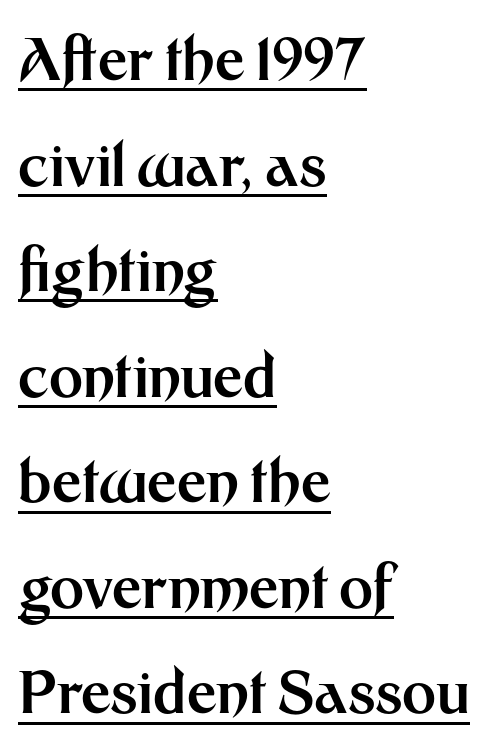
Each letter's strokes conclude bluntly, with no projecting serifs. In terms of letterspacing, this is plain default setting. These lines carry a lot of weight — the face is fully bold. Alignment: flush left.
